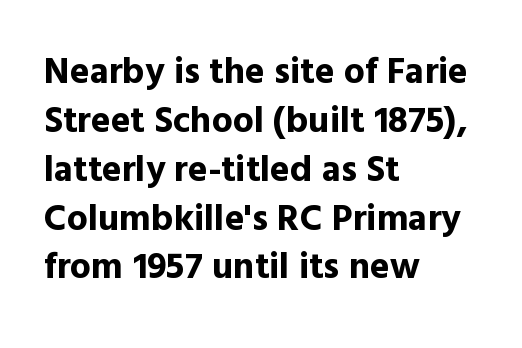
This block has exactly the height ordinary leading produces. Is there any slant? The stems are plumb. The rendering uses natural spacing where letterforms have individual widths. This rendering employs a face without finishing strokes, i.e., a sans-serif. Notice how the passage keeps a crisp vertical edge on the left only. Weight check: bold — yes, fully.
